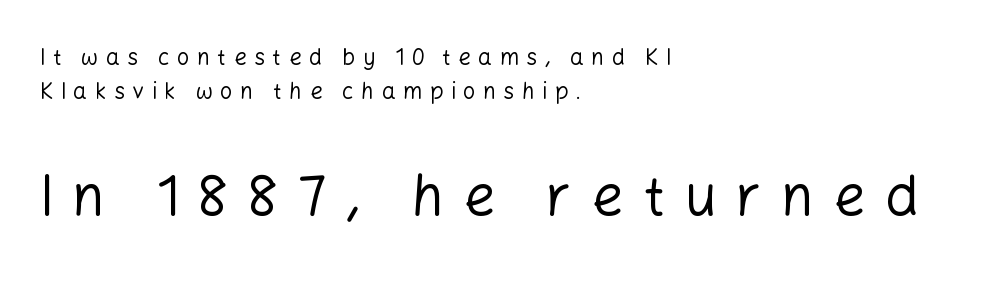
{"serif": "no", "italic": "no", "bold": "no", "weight": "regular", "width": "normal", "stroke_contrast": "low", "x_height": "medium", "monospaced": "no", "underline": "no", "align": "left", "line_spacing": "normal", "line_spacing_ratio": 1.54, "letter_spacing": "wide", "letter_spacing_em": 0.34, "larger_block": "second", "size_ratio": 2.55, "glyph_px": 56}
